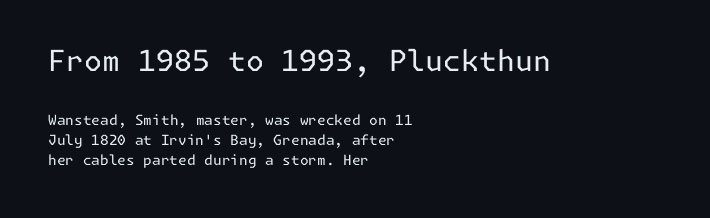
The horizontal fit of the characters is conventional and even. Every stem runs plumb, perpendicular to the baseline. Evenly set lines give the paragraph a standard silhouette. The type family on display is of the sans-serif kind.
